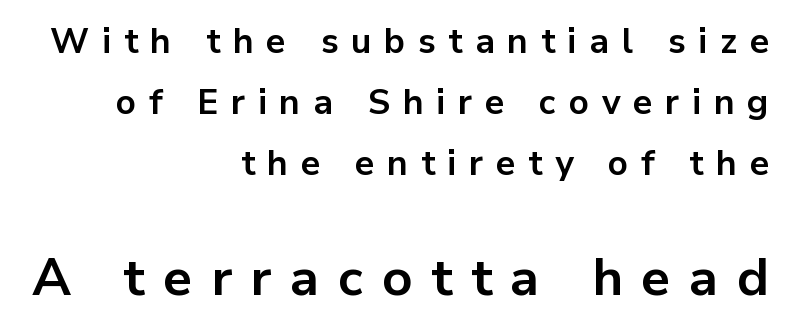
{"serif": "no", "italic": "no", "bold": "yes", "weight": "bold", "width": "normal", "stroke_contrast": "low", "x_height": "medium", "monospaced": "no", "underline": "no", "align": "right", "line_spacing_ratio": 1.75, "letter_spacing": "wide", "letter_spacing_em": 0.36, "larger_block": "second", "size_ratio": 1.49, "glyph_px": 52}
